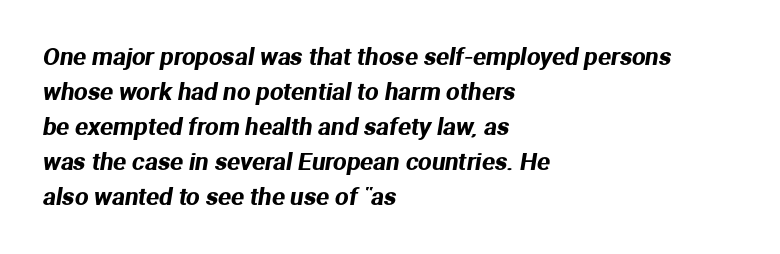
Q: Is the text underlined? A: No.
Q: How is the paragraph aligned? A: Left-aligned.
Q: Is the spacing between letters normal or unusually wide? A: Normal.
Q: Is the spacing between lines tight, normal or loose? A: Normal.
